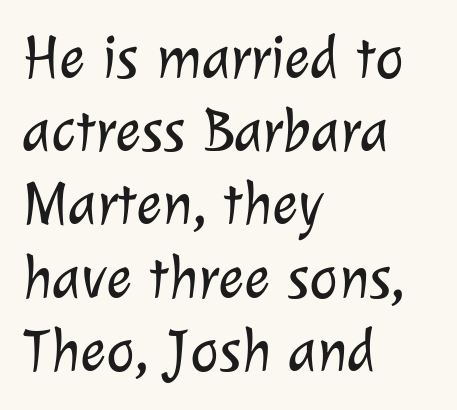
Q: Is the text bold? A: No.
Q: Is the typeface a serif or a sans-serif typeface? A: Sans-serif.
Q: Is the text underlined? A: No.
Q: How is the paragraph aligned? A: Left-aligned.
Q: Is the spacing between letters normal or unusually wide? A: Normal.
Q: Width (condensed, normal, or wide)? A: Normal.
Q: Stroke contrast? A: Low.
Q: x-height? A: Medium.
Q: Monospaced? A: No.
